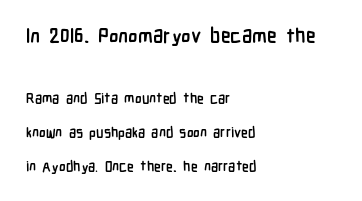
What stands out about the letter spacing? Nothing — it is the standard amount. Descenders are the only things crossing below the line. Teacher's note: observe the even left margin — that is flush-left alignment. Baseline-to-baseline distance is far greater than the letter height. The lettering stays uniformly vertical, giving the passage a roman look. Scale decreases going downward across the two blocks.
